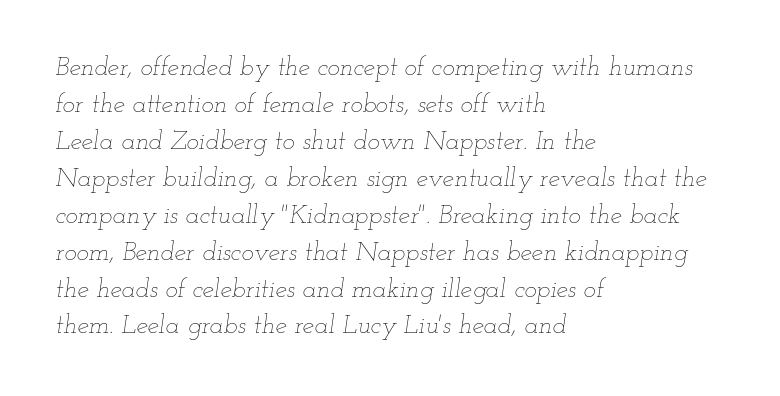
{"italic": "yes", "lean": "right", "slant_degrees": 12, "bold": "no", "underline": "no", "align": "left", "line_spacing": "normal", "line_spacing_ratio": 1.42, "letter_spacing": "normal", "letter_spacing_em": 0.0, "glyph_px": 26}
